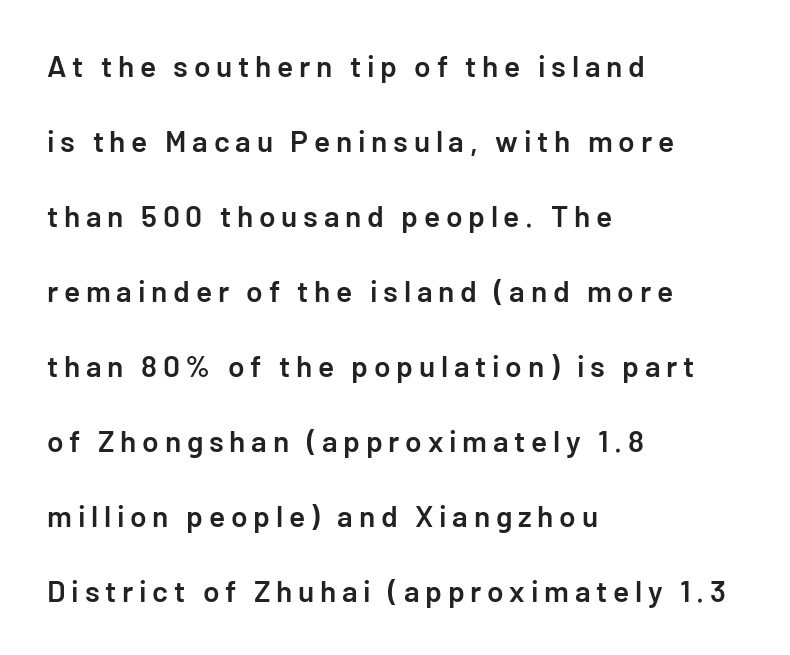
One glance says open: line gaps are wider than usual. The lines in this sample share a left origin and differ only in where they stop. Slightly chunky letters — semibold, I'd say, not full bold. Do the letters lean? They stand straight. Quick note: underline off. A typesetter would label this face a sans.
